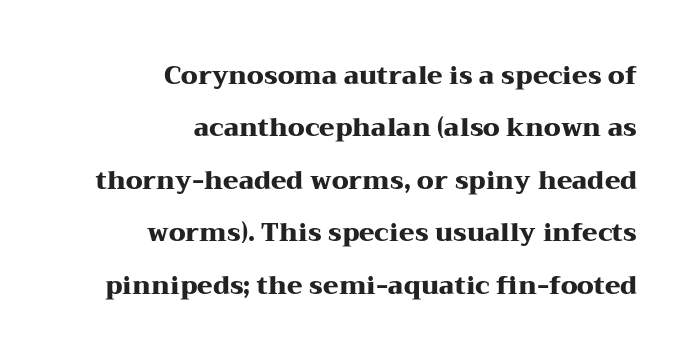
Q: Is the text bold? A: Yes.
Q: Is the text italic (slanted)? A: No, it is upright.
Q: Is the text underlined? A: No.
Q: How is the paragraph aligned? A: Right-aligned.
Q: Is the spacing between letters normal or unusually wide? A: Normal.
Q: Is the spacing between lines tight, normal or loose? A: Loose.
